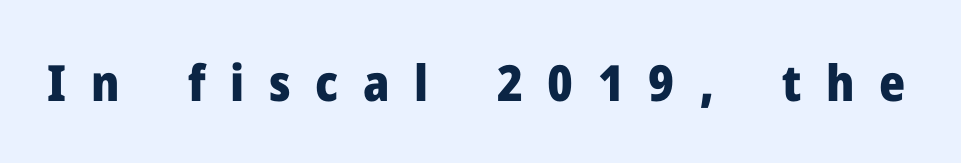
The image shows 50 px heavy sans-serif type, upright; set unusually wide letter spacing (+0.49 em), not underlined; low stroke contrast and a medium x-height.
